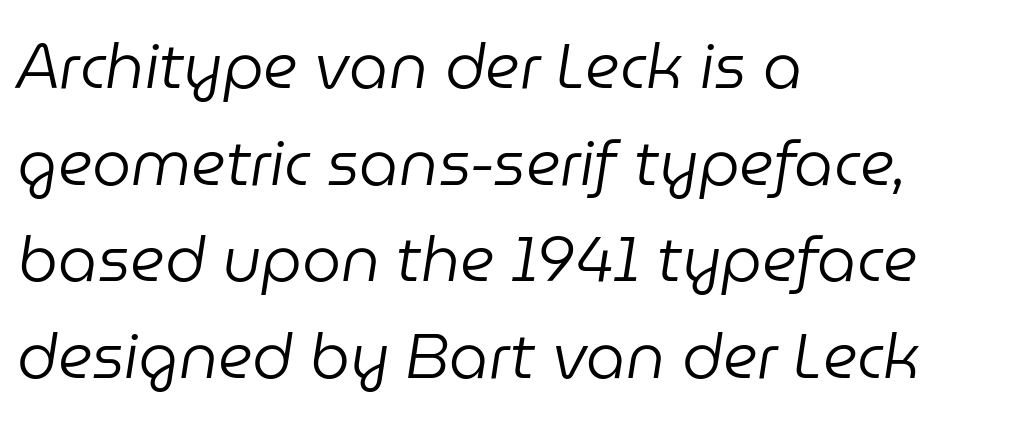
The image shows 62 px regular-weight type, italic (leaning right); set left-aligned, normal line spacing (1.56x), normal letter spacing, not underlined; low stroke contrast and a medium x-height.
